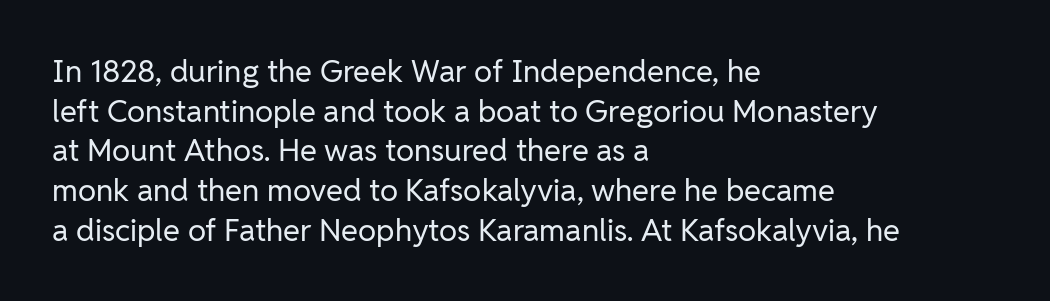
Upright lettering throughout. Compared with a typical body face, this is equally light or lighter still. This sample keeps an unexceptional amount of space between lines. The type family on display is of the sans-serif kind. Notice how the passage keeps a crisp vertical edge on the left only. These lines are rendered in a variable-pitch font.
